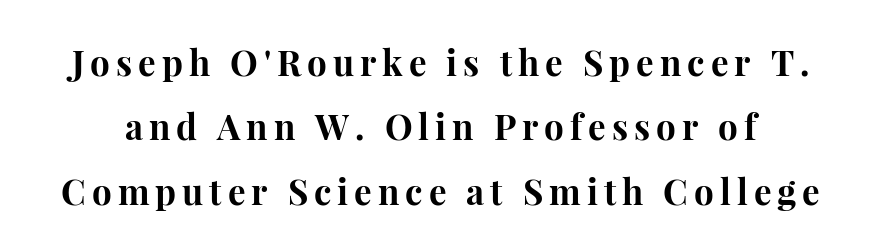
The image shows 35 px bold serif type, upright; set line spacing 1.84x, not underlined; high stroke contrast and a medium x-height.
